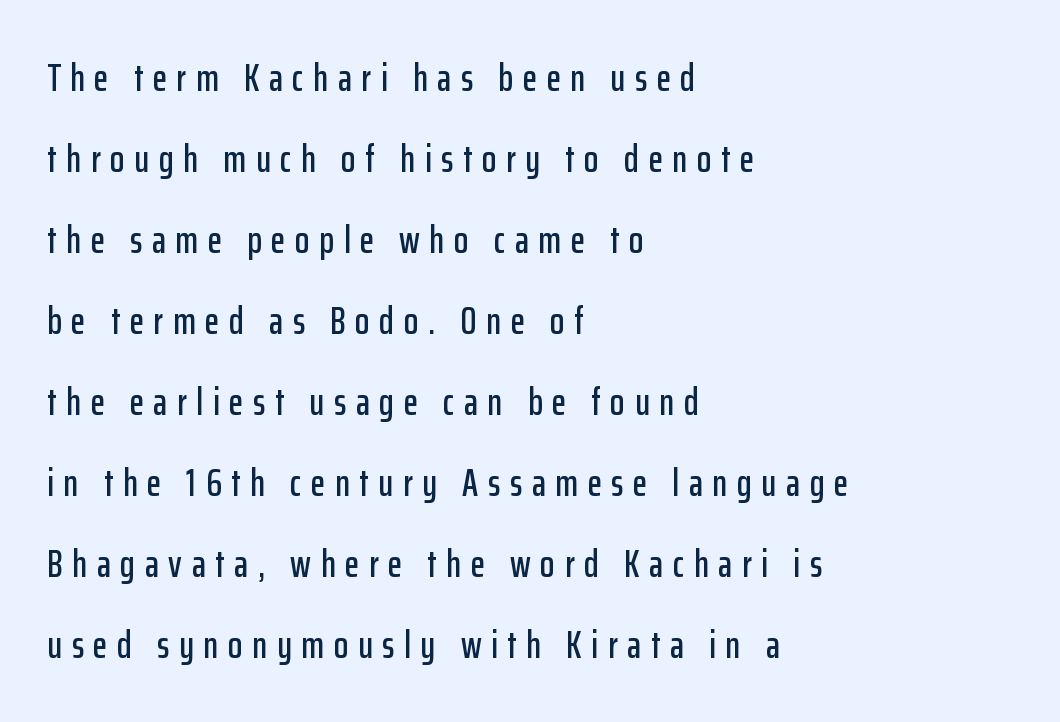
{"serif": "no", "italic": "no", "width": "condensed", "stroke_contrast": "low", "x_height": "medium", "monospaced": "no", "underline": "no", "align": "left", "line_spacing": "loose", "line_spacing_ratio": 2.13, "letter_spacing": "wide", "letter_spacing_em": 0.25, "glyph_px": 38}
